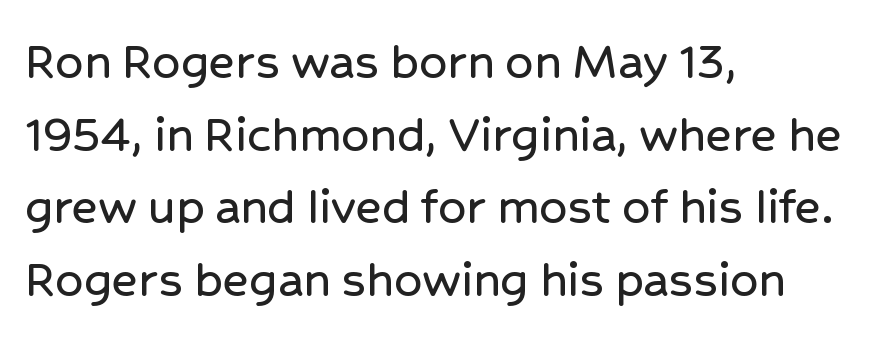
Q: Is the text italic (slanted)? A: No, it is upright.
Q: Is the typeface a serif or a sans-serif typeface? A: Sans-serif.
Q: Is the text underlined? A: No.
Q: How is the paragraph aligned? A: Left-aligned.
Q: Is the spacing between letters normal or unusually wide? A: Normal.
Q: Is the spacing between lines tight, normal or loose? A: Normal.
Q: Width (condensed, normal, or wide)? A: Normal.
Q: Stroke contrast? A: Low.
Q: x-height? A: Medium.
Q: Monospaced? A: No.
